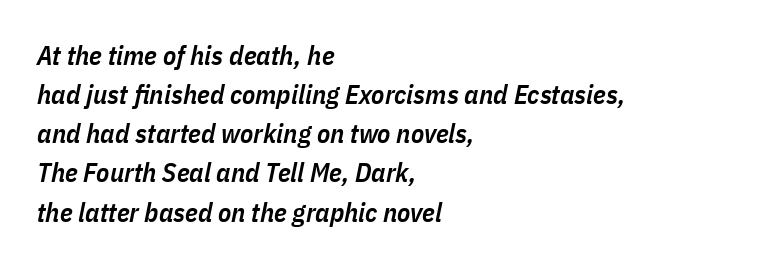
Q: Is the text bold? A: Semi-bold.
Q: Is the text italic (slanted)? A: Yes, it leans right by about 11 degrees.
Q: Is the text underlined? A: No.
Q: How is the paragraph aligned? A: Left-aligned.
Q: Is the spacing between letters normal or unusually wide? A: Normal.
Q: Is the spacing between lines tight, normal or loose? A: Normal.
